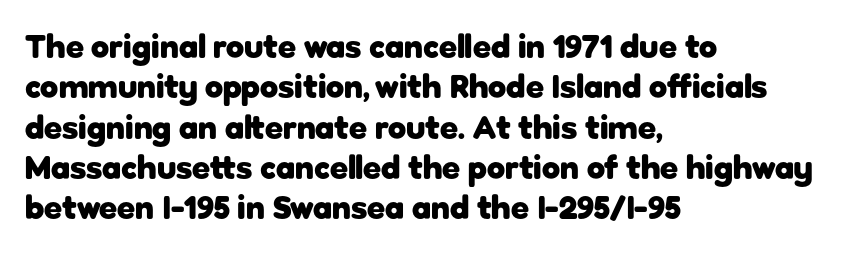
The sample has been set heavy, in full bold. These lines are set flush left with a ragged right edge. The letters sit at their default tracking, neither squeezed nor spread. Character widths vary here, with narrow letters taking less room than wide ones. Style check: upright. Only glyphs here, with clear space below each row.
